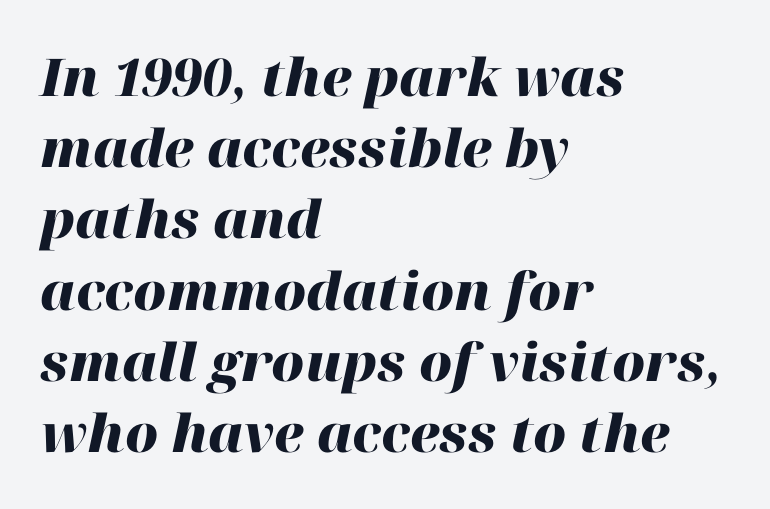
These lines sit exactly where default settings would place them. The tracking reads as untouched default to a designer's eye. Think of a printed novel: that variable character pitch is what you see here. This is heavy type, rendered in bold. The area under the type is left untouched. In CSS terms this would be text-align: left.
